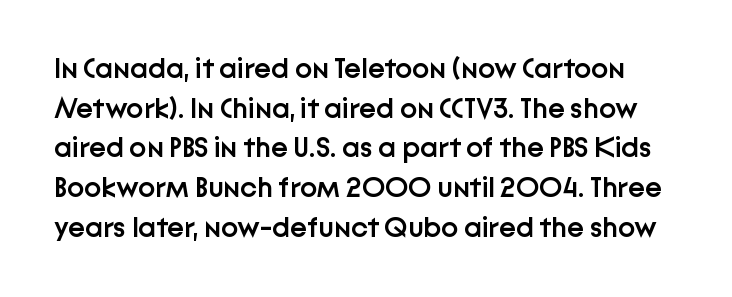
Q: Is the text bold? A: Semi-bold.
Q: Is the text italic (slanted)? A: No, it is upright.
Q: Is the typeface a serif or a sans-serif typeface? A: Sans-serif.
Q: Is the text underlined? A: No.
Q: Is the spacing between letters normal or unusually wide? A: Normal.
Q: Is the spacing between lines tight, normal or loose? A: Normal.
Q: Width (condensed, normal, or wide)? A: Normal.
Q: Stroke contrast? A: Low.
Q: x-height? A: Medium.
Q: Monospaced? A: No.
